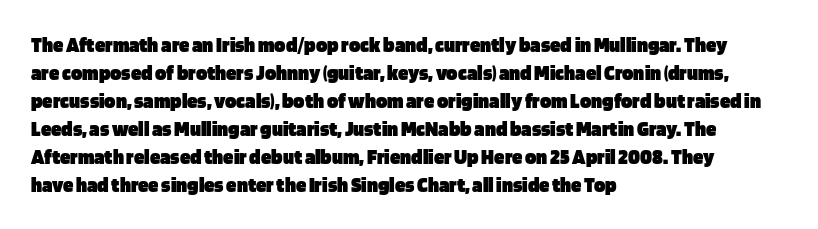
Style check: upright. Reading down the block, your eye returns to a fixed left position each line. This rendering leaves character spacing at its baseline value. Check under the words: just untouched page.
